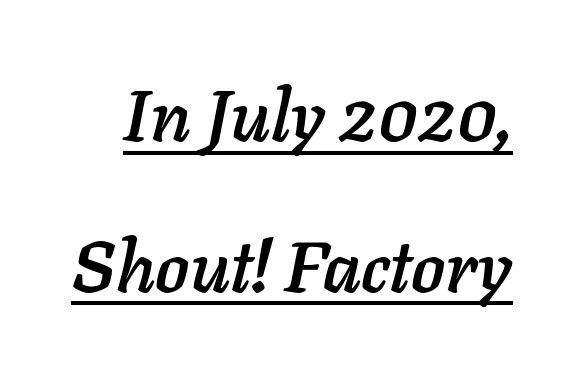
Has an underline been added? It has. A typesetter would call this zero additional tracking. The rendering uses natural spacing where letterforms have individual widths. These lines stand farther apart than default settings would place them. Characters are canted at an angle relative to the baseline's perpendicular.
